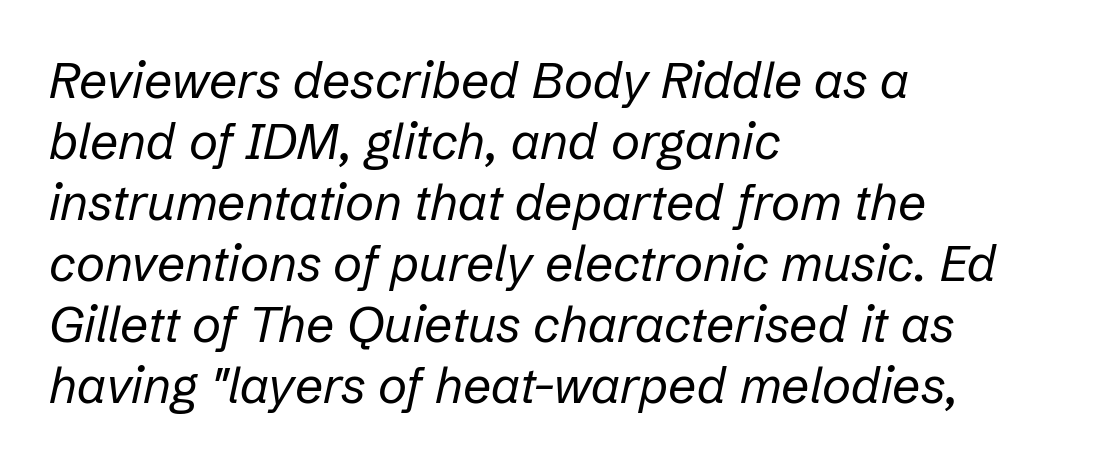
Q: Is the text bold? A: No.
Q: Is the text italic (slanted)? A: Yes, it leans right by about 12 degrees.
Q: Is the text underlined? A: No.
Q: How is the paragraph aligned? A: Left-aligned.
Q: Is the spacing between letters normal or unusually wide? A: Normal.
Q: Width (condensed, normal, or wide)? A: Normal.
Q: Stroke contrast? A: Low.
Q: x-height? A: Medium.
Q: Monospaced? A: No.
